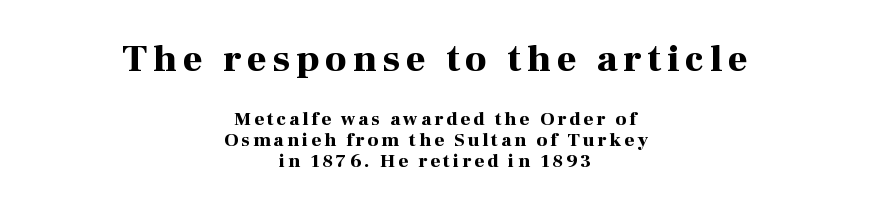
Q: Is the text bold? A: Yes.
Q: Is the text italic (slanted)? A: No, it is upright.
Q: Is the typeface a serif or a sans-serif typeface? A: Serif.
Q: Is the text underlined? A: No.
Q: How is the paragraph aligned? A: Centered.
Q: Is the spacing between lines tight, normal or loose? A: Tight.
Q: Which block of text is set in a larger size, the first (top) or the second (bottom)? A: The first (top) one.
Q: Width (condensed, normal, or wide)? A: Normal.
Q: Stroke contrast? A: High.
Q: x-height? A: Medium.
Q: Monospaced? A: No.
